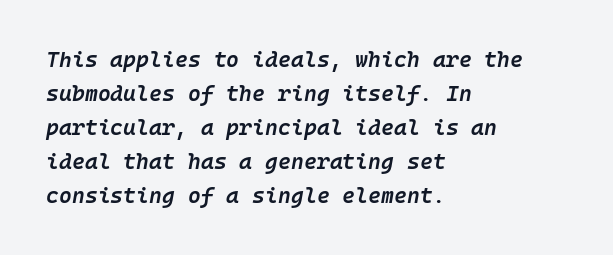
The image shows 22 px text type, italic (leaning right); set left-aligned, normal line spacing (1.54x), normal letter spacing, not underlined.
